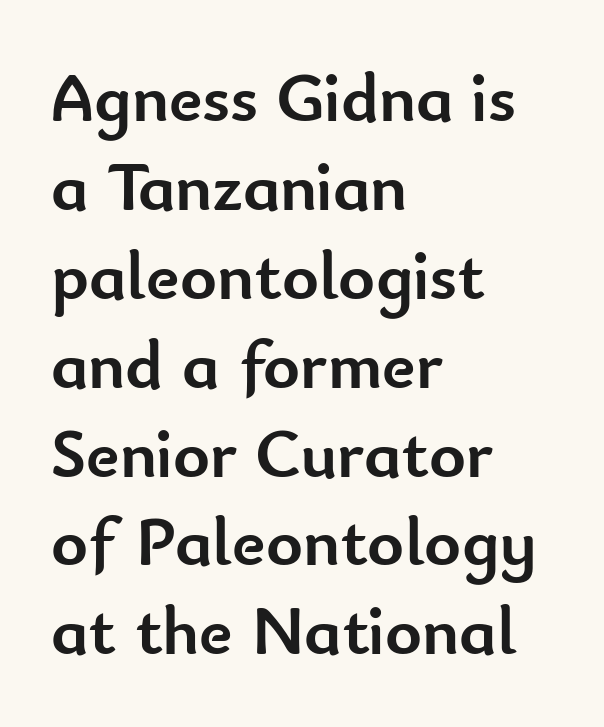
The image shows 70 px semibold sans-serif type, upright; set left-aligned, normal line spacing (1.27x), normal letter spacing, not underlined; low stroke contrast and a small x-height.
